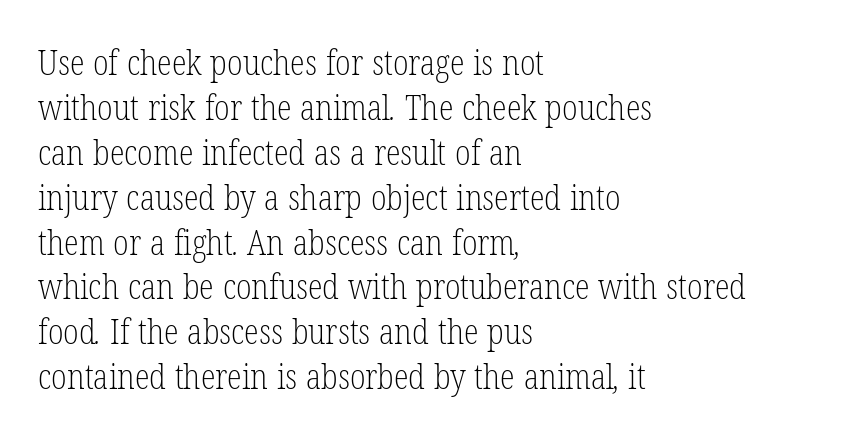
The image shows 34 px light, condensed serif type; set left-aligned, normal line spacing (1.32x), normal letter spacing, not underlined; low stroke contrast and a medium x-height.
